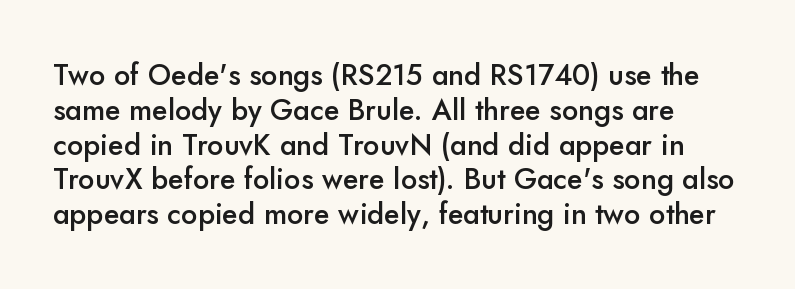
Quick note: underline off. Is the letter spacing exaggerated? No — it looks like the ordinary default. These lines are rendered in a variable-pitch font. A bit beefed up — I'd call it semibold rather than bold. A roman cut, with each character standing at attention.
